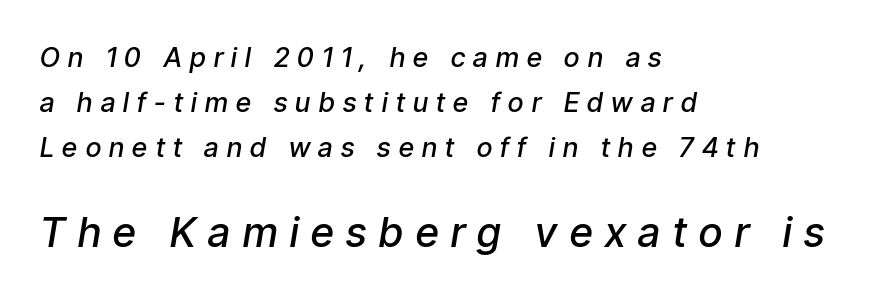
The image shows 41 px semibold, condensed type, italic (leaning right); set left-aligned, normal line spacing (1.66x), unusually wide letter spacing (+0.31 em), not underlined; the second (bottom) block is 1.52x larger; low stroke contrast and a medium x-height.
